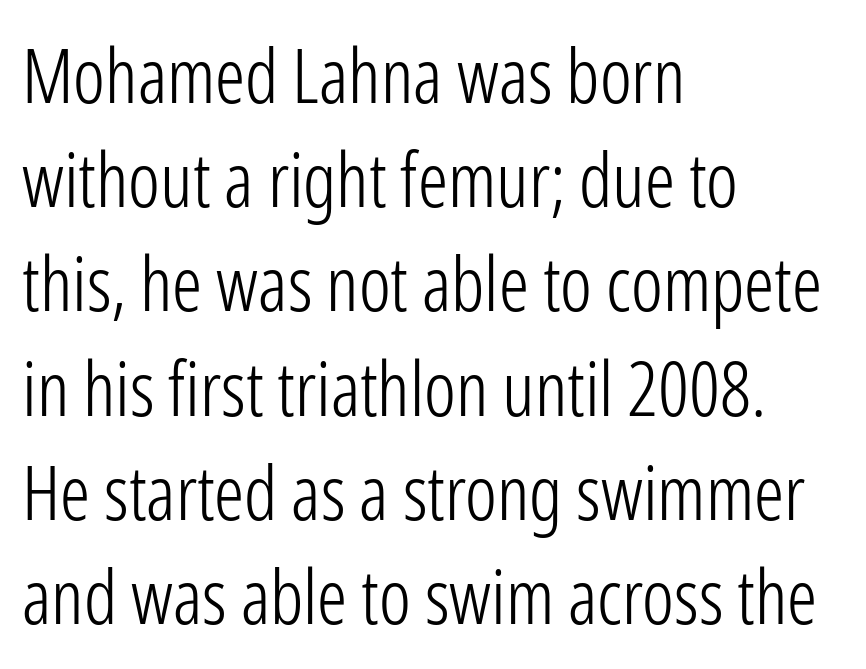
Q: Is the text bold? A: No.
Q: Is the text italic (slanted)? A: No, it is upright.
Q: Is the typeface a serif or a sans-serif typeface? A: Sans-serif.
Q: Is the text underlined? A: No.
Q: How is the paragraph aligned? A: Left-aligned.
Q: Is the spacing between letters normal or unusually wide? A: Normal.
Q: Is the spacing between lines tight, normal or loose? A: Normal.
Q: Width (condensed, normal, or wide)? A: Condensed.
Q: Stroke contrast? A: Low.
Q: x-height? A: Medium.
Q: Monospaced? A: No.
